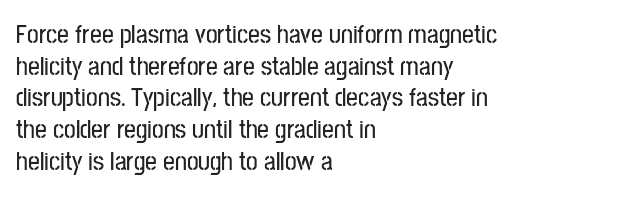
Q: Is the text italic (slanted)? A: No, it is upright.
Q: Is the text underlined? A: No.
Q: How is the paragraph aligned? A: Left-aligned.
Q: Is the spacing between letters normal or unusually wide? A: Normal.
